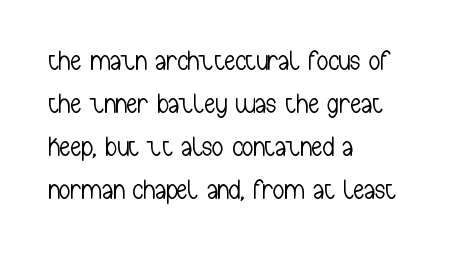
The image shows 28 px light, condensed sans-serif type, upright; set left-aligned, normal line spacing (1.53x), normal letter spacing, not underlined; low stroke contrast and a medium x-height.
